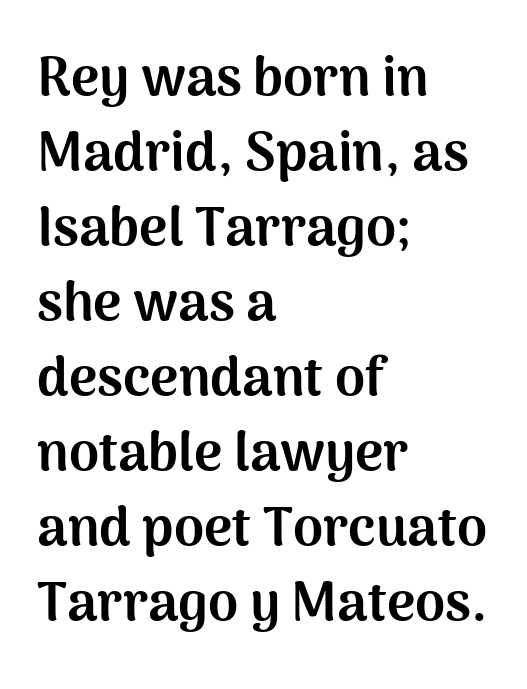
{"serif": "no", "italic": "no", "bold": "yes", "weight": "bold", "width": "normal", "stroke_contrast": "medium", "x_height": "medium", "monospaced": "no", "underline": "no", "align": "left", "line_spacing": "normal", "line_spacing_ratio": 1.39, "letter_spacing": "normal", "letter_spacing_em": 0.0, "glyph_px": 54}
